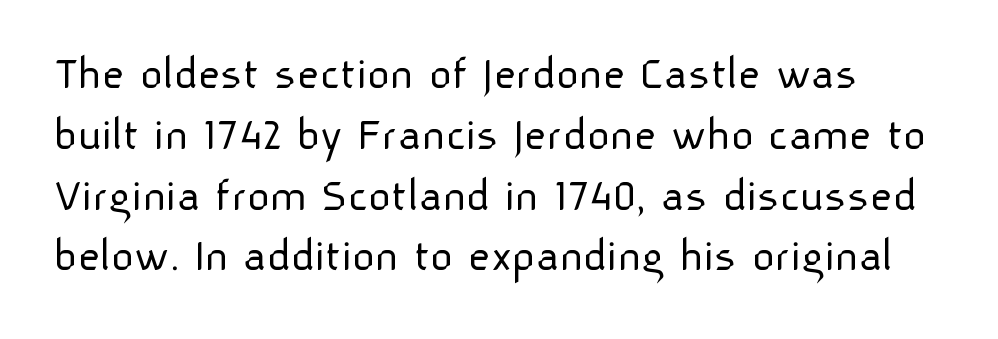
{"serif": "no", "italic": "no", "bold": "no", "weight": "light", "width": "normal", "stroke_contrast": "low", "x_height": "medium", "monospaced": "no", "underline": "no", "line_spacing_ratio": 1.24, "letter_spacing": "normal", "letter_spacing_em": 0.0, "glyph_px": 49}
